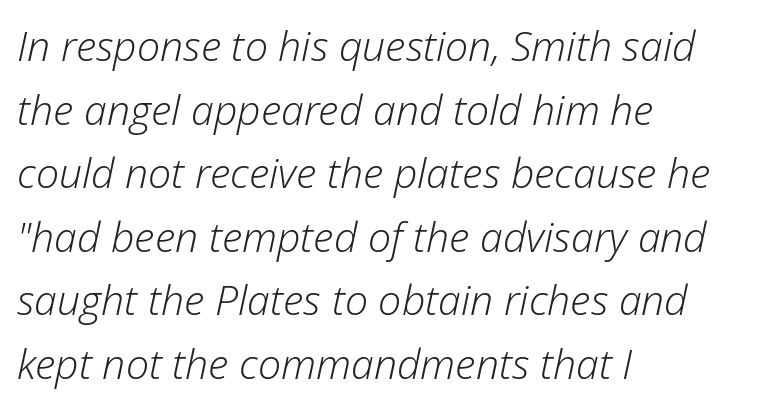
Q: Is the text bold? A: No.
Q: Is the text italic (slanted)? A: Yes, it leans right by about 12 degrees.
Q: Is the text underlined? A: No.
Q: How is the paragraph aligned? A: Left-aligned.
Q: Is the spacing between letters normal or unusually wide? A: Normal.
Q: Is the spacing between lines tight, normal or loose? A: Normal.
Q: Width (condensed, normal, or wide)? A: Normal.
Q: Stroke contrast? A: Low.
Q: x-height? A: Medium.
Q: Monospaced? A: No.
